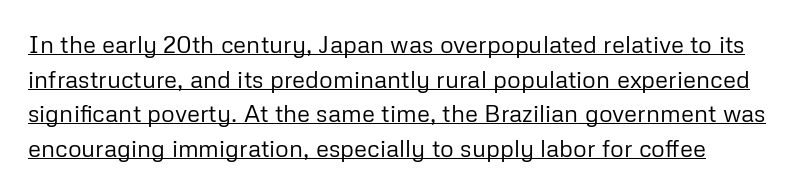
The image shows 24 px text type, upright; set left-aligned, normal line spacing (1.44x), normal letter spacing, underlined.
